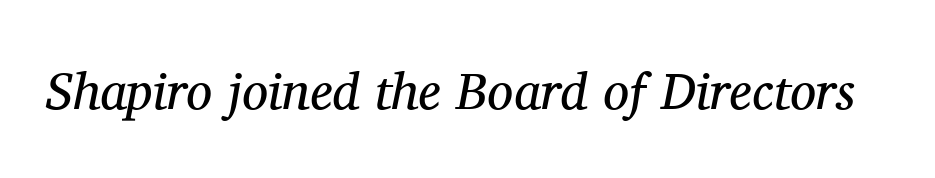
Q: Is the text bold? A: No.
Q: Is the text italic (slanted)? A: Yes, it leans right by about 11 degrees.
Q: Is the typeface a serif or a sans-serif typeface? A: Serif.
Q: Is the text underlined? A: No.
Q: Is the spacing between letters normal or unusually wide? A: Normal.
Q: Width (condensed, normal, or wide)? A: Normal.
Q: Stroke contrast? A: Medium.
Q: x-height? A: Medium.
Q: Monospaced? A: No.
